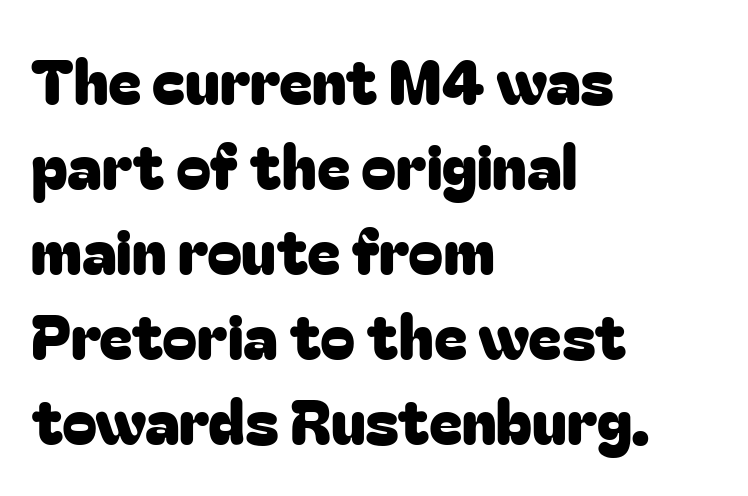
The leading is moderate, giving the passage an even texture. The paragraph has a hard left edge and a soft right edge. Observe the absence of serifs on each vertical stroke in this sample. The tracking reads as untouched default to a designer's eye. Any mark beneath the type? The region is blank. The font's upright variant was chosen for this text.
